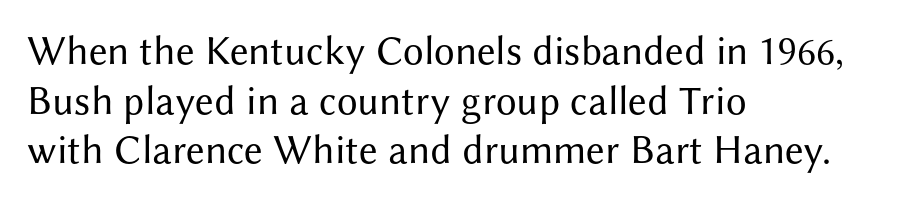
Is there any slant? The stems are plumb. The space directly below the letters is spotless. The horizontal fit of the characters is conventional and even. The letters carry no serifs — their stems end cleanly without finishing strokes. No chunkiness to these letters — they're not bold. Character widths vary here, with narrow letters taking less room than wide ones.
